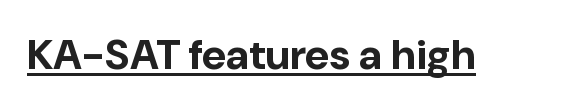
{"serif": "no", "italic": "no", "bold": "yes", "weight": "bold", "width": "normal", "stroke_contrast": "low", "x_height": "medium", "monospaced": "no", "underline": "yes", "letter_spacing": "normal", "letter_spacing_em": 0.0, "glyph_px": 42}
